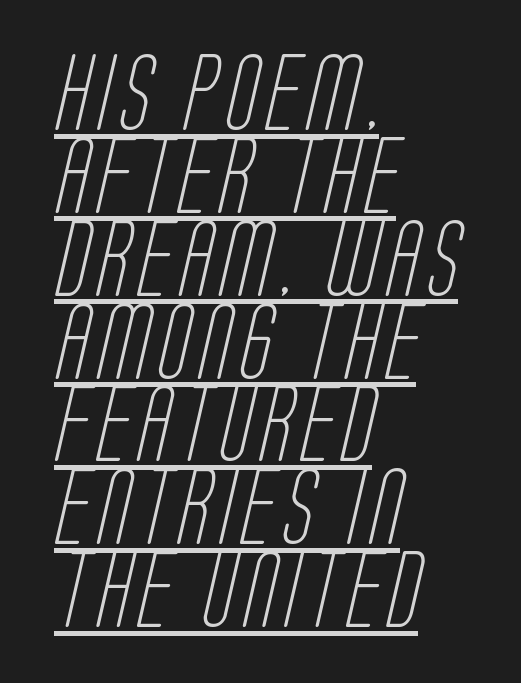
These characters rest on top of a visible drawn line. The type family on display is of the sans-serif kind. Stems and bowls with no extra thickness — not bold. Line beginnings align vertically; line endings do not. These lines huddle together more closely than default settings would place them.
